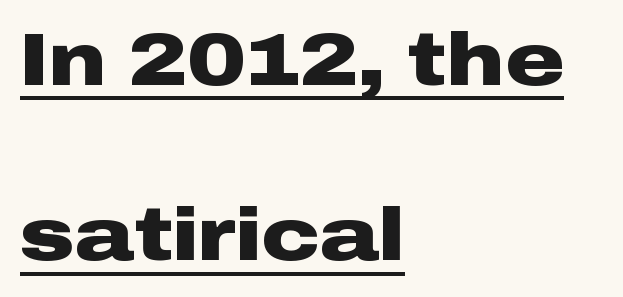
Each line of the rendering has a horizontal stroke beneath the glyphs. Inter-character spacing is left at the font's built-in metrics. Stroke thickness is high; the sample reads as a true bold. The leading is generous, giving the passage an open texture. This sample uses a sans-serif face.
